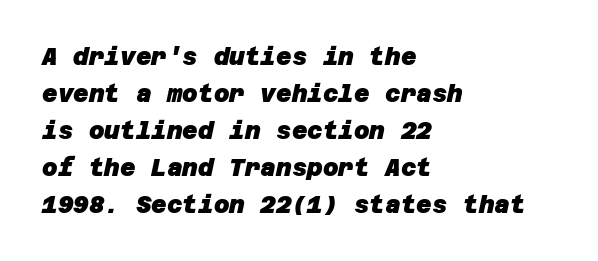
Q: Is the text bold? A: Yes.
Q: Is the text underlined? A: No.
Q: How is the paragraph aligned? A: Left-aligned.
Q: Is the spacing between letters normal or unusually wide? A: Normal.
Q: Is the spacing between lines tight, normal or loose? A: Normal.
